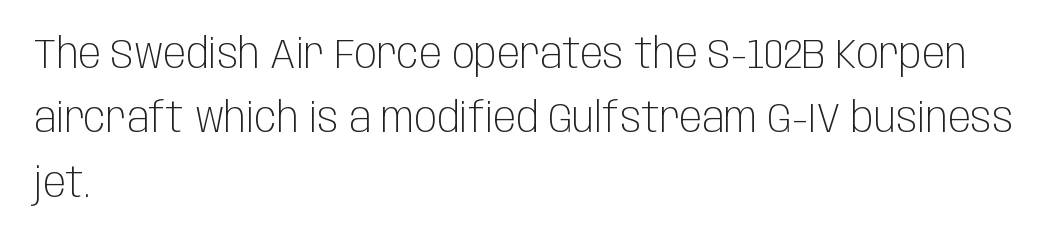
The image shows 42 px light, condensed sans-serif type, upright; set left-aligned, normal line spacing (1.53x), normal letter spacing, not underlined; low stroke contrast and a large x-height.
